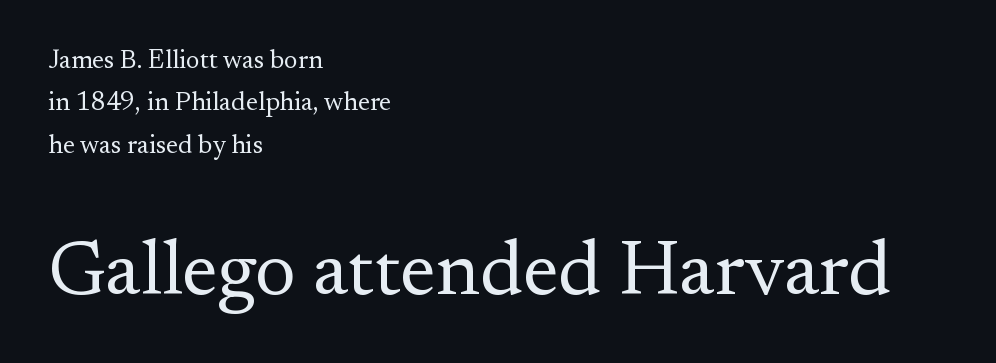
Q: Is the text bold? A: No.
Q: Is the text italic (slanted)? A: No, it is upright.
Q: Is the typeface a serif or a sans-serif typeface? A: Serif.
Q: Is the text underlined? A: No.
Q: How is the paragraph aligned? A: Left-aligned.
Q: Is the spacing between letters normal or unusually wide? A: Normal.
Q: Is the spacing between lines tight, normal or loose? A: Normal.
Q: Which block of text is set in a larger size, the first (top) or the second (bottom)? A: The second (bottom) one.
Q: Width (condensed, normal, or wide)? A: Normal.
Q: Stroke contrast? A: Medium.
Q: x-height? A: Small.
Q: Monospaced? A: No.
